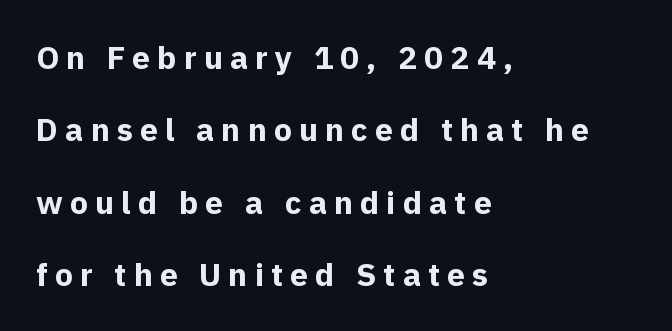
{"serif": "no", "italic": "no", "bold": "yes", "weight": "bold", "width": "normal", "x_height": "medium", "monospaced": "no", "underline": "no", "align": "left", "line_spacing": "loose", "line_spacing_ratio": 2.26, "letter_spacing": "wide", "letter_spacing_em": 0.22, "glyph_px": 32}
